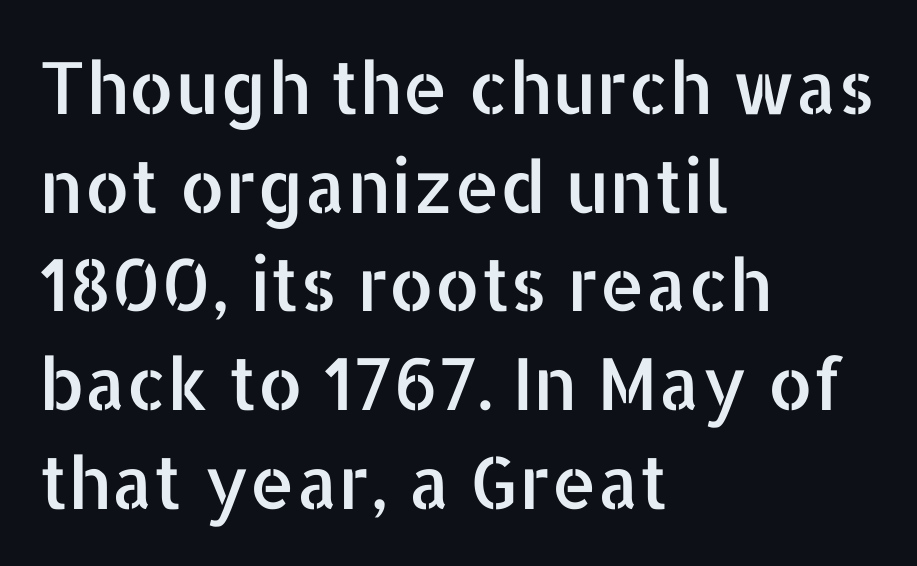
Q: Is the text italic (slanted)? A: No, it is upright.
Q: Is the typeface a serif or a sans-serif typeface? A: Sans-serif.
Q: Is the text underlined? A: No.
Q: How is the paragraph aligned? A: Left-aligned.
Q: Is the spacing between letters normal or unusually wide? A: Normal.
Q: Is the spacing between lines tight, normal or loose? A: Normal.
Q: Width (condensed, normal, or wide)? A: Normal.
Q: Stroke contrast? A: Low.
Q: x-height? A: Medium.
Q: Monospaced? A: No.
